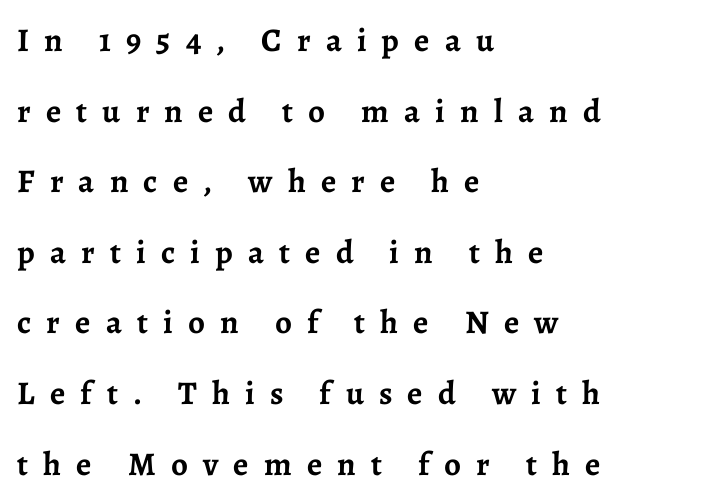
The image shows 33 px semibold serif type, upright; set left-aligned, loose line spacing (2.14x), unusually wide letter spacing (+0.46 em), not underlined; low stroke contrast and a medium x-height.
